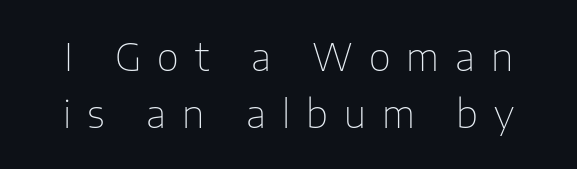
Q: Is the text bold? A: No.
Q: Is the text italic (slanted)? A: No, it is upright.
Q: Is the typeface a serif or a sans-serif typeface? A: Sans-serif.
Q: Is the text underlined? A: No.
Q: Is the spacing between letters normal or unusually wide? A: Unusually wide.
Q: Is the spacing between lines tight, normal or loose? A: Normal.
Q: Width (condensed, normal, or wide)? A: Normal.
Q: Stroke contrast? A: Low.
Q: x-height? A: Medium.
Q: Monospaced? A: No.
